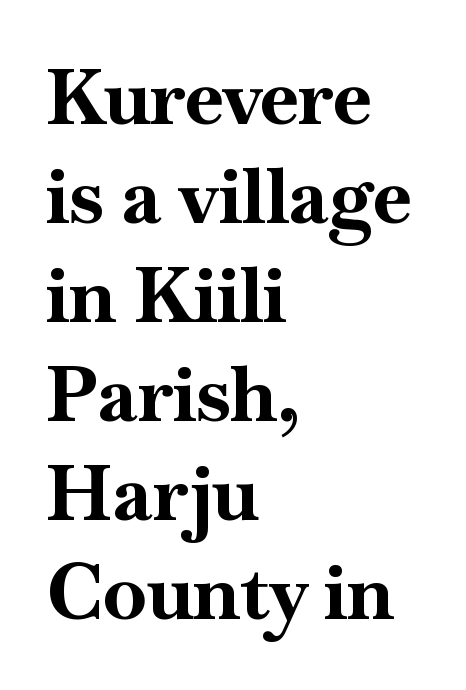
Q: Is the text bold? A: Yes.
Q: Is the text italic (slanted)? A: No, it is upright.
Q: Is the typeface a serif or a sans-serif typeface? A: Serif.
Q: Is the text underlined? A: No.
Q: How is the paragraph aligned? A: Left-aligned.
Q: Is the spacing between letters normal or unusually wide? A: Normal.
Q: Is the spacing between lines tight, normal or loose? A: Normal.
Q: Width (condensed, normal, or wide)? A: Normal.
Q: Stroke contrast? A: High.
Q: x-height? A: Small.
Q: Monospaced? A: No.
